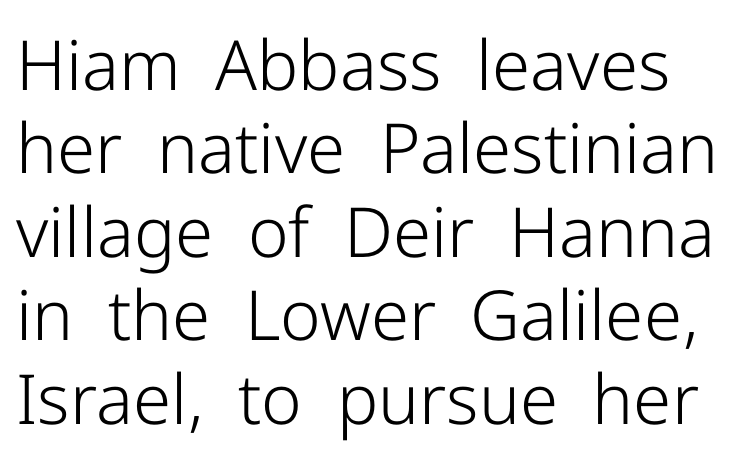
Varying glyph widths throughout — classic text-font behaviour. Honestly, the letter spacing is just normal — you wouldn't notice it. The typesetting does not lean heavy: it is not bold. No word sits above an underline. Nope, not italic — everything's standing straight. The characters display no serif detailing; their extremities are plain.
